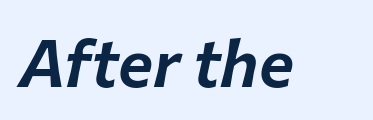
{"italic": "yes", "lean": "right", "slant_degrees": 12, "width": "normal", "stroke_contrast": "low", "x_height": "medium", "monospaced": "no", "underline": "no", "letter_spacing": "normal", "letter_spacing_em": 0.0, "glyph_px": 66}
